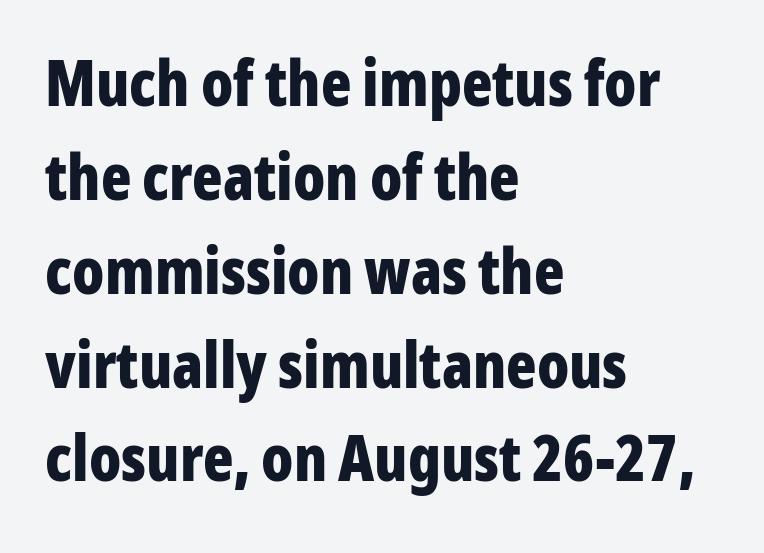
The type family on display is of the sans-serif kind. Students, this is bold: see how much ink each stroke carries. The passage shown has conventional tracking throughout. Here the designer chose a conventional face with non-uniform glyph widths. Underline: absent. In terms of leading, this rendering sits right in the middle.
